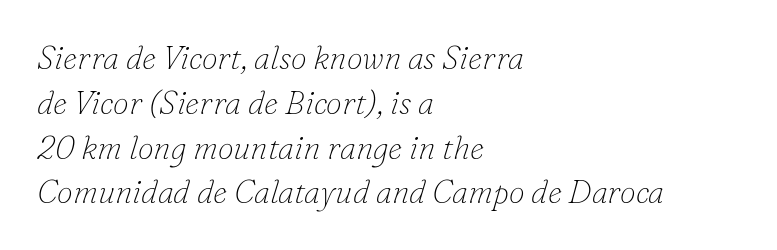
The image shows 32 px thin serif type, italic (leaning right); set left-aligned, normal line spacing (1.4x), normal letter spacing, not underlined; low stroke contrast and a small x-height.
